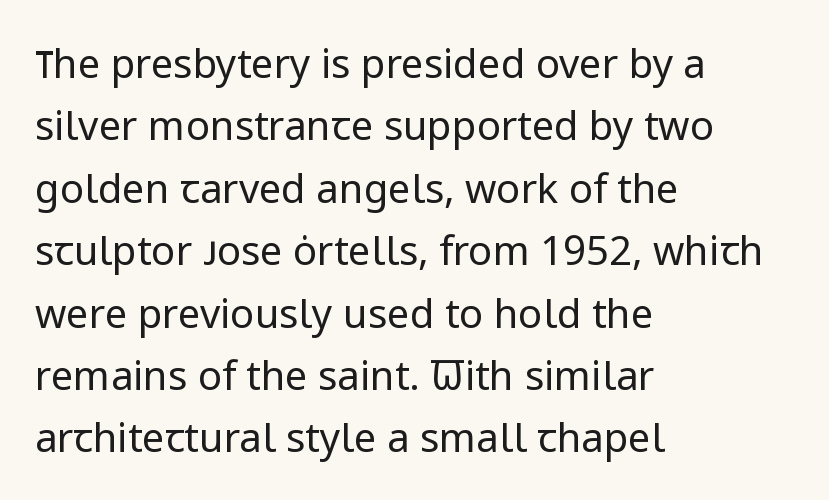
The image shows 40 px regular-weight sans-serif type, upright; set left-aligned, normal line spacing (1.56x), normal letter spacing, not underlined; low stroke contrast and a medium x-height.
